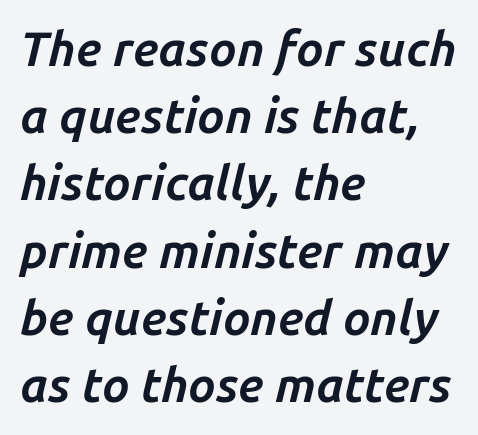
Q: Is the text bold? A: Yes.
Q: Is the text italic (slanted)? A: Yes, it leans right by about 14 degrees.
Q: Is the text underlined? A: No.
Q: How is the paragraph aligned? A: Left-aligned.
Q: Is the spacing between letters normal or unusually wide? A: Normal.
Q: Is the spacing between lines tight, normal or loose? A: Normal.
Q: Width (condensed, normal, or wide)? A: Normal.
Q: Stroke contrast? A: Low.
Q: x-height? A: Medium.
Q: Monospaced? A: No.
